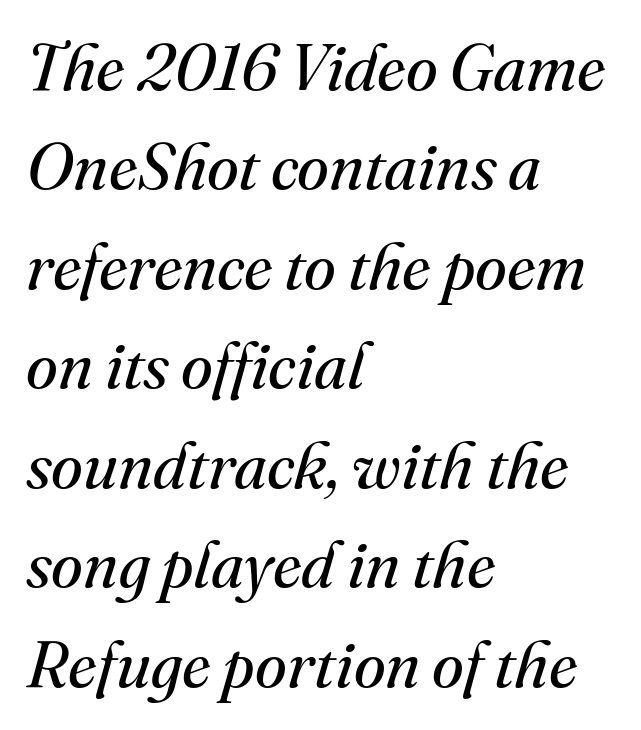
The passage shown is typeset with a serif family. Compared with a centered layout, this one pins lines to the left instead. How are the letters spaced? Ordinarily, with no added tracking. The specimen reads as italic at a glance. Beneath every word, the page is bare. Here the designer chose a conventional face with non-uniform glyph widths.
